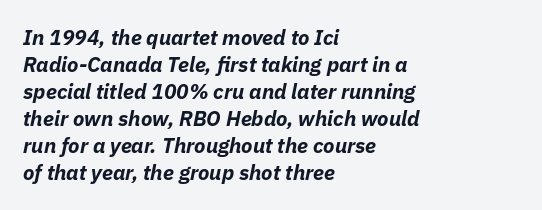
Vertical spacing — default. The typesetter chose a ragged-right arrangement here. Look at the stroke-to-counter ratio: heavy, a bold. A typesetter would call this zero additional tracking. The strip under each line holds only bare page.
